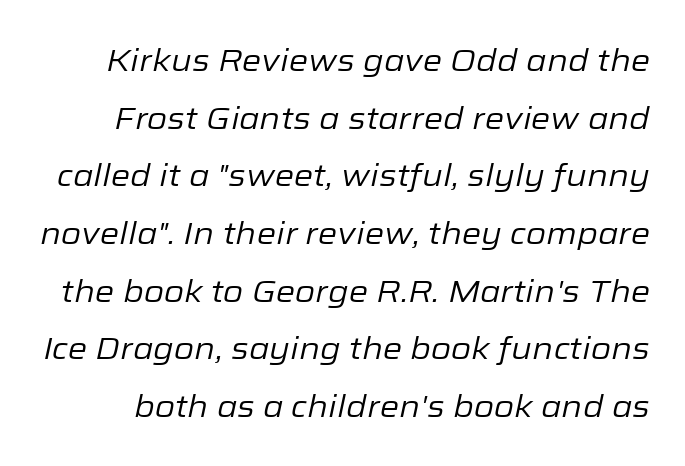
{"italic": "yes", "lean": "right", "slant_degrees": 12, "bold": "no", "weight": "regular", "width": "normal", "stroke_contrast": "low", "x_height": "medium", "monospaced": "no", "underline": "no", "line_spacing_ratio": 1.86, "letter_spacing": "normal", "letter_spacing_em": 0.0, "glyph_px": 31}
